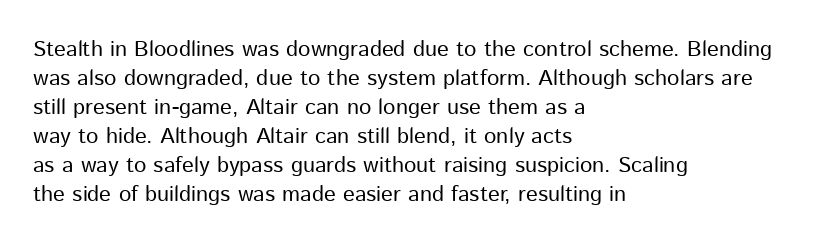
{"italic": "no", "bold": "no", "underline": "no", "align": "left", "line_spacing": "normal", "line_spacing_ratio": 1.32, "letter_spacing": "normal", "letter_spacing_em": 0.0, "glyph_px": 22}
